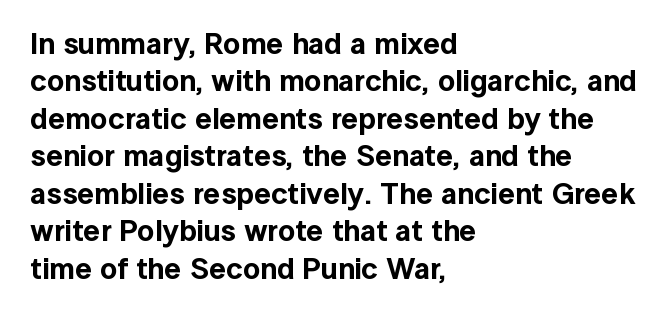
Each word holds together tightly as a unit, with standard inter-letter gaps. Ordinary non-slanted type is in use. A classic flush-left, rag-right setting is used for this passage. These lines are rendered in a variable-pitch font. Glance below the letters and you will spot only blank space.
